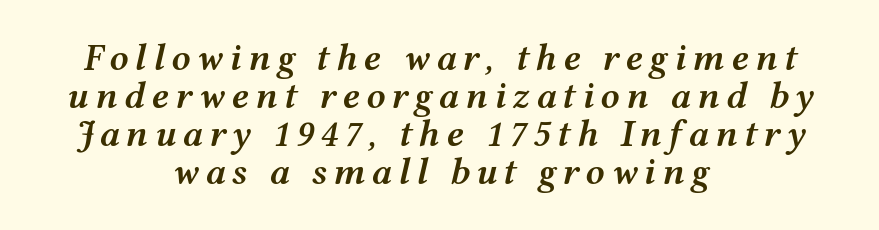
This block would grow much taller if given ordinary leading; it's compressed now. Line starts and ends both wander, symmetrically. Quick note: italic. These lines carry some extra weight — a demibold, not a full bold. Proportional: the letters do not fall into vertical columns. The specimen omits any rule beneath the text block's lines.
